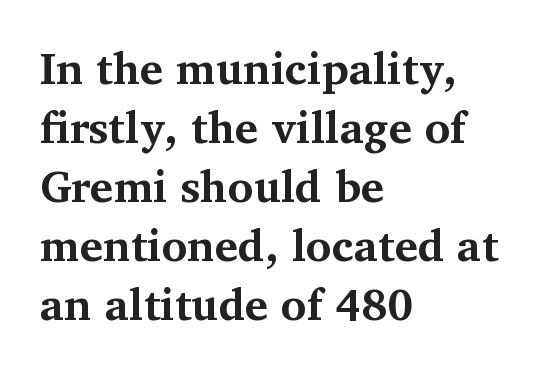
{"serif": "yes", "italic": "no", "bold": "yes", "weight": "bold", "width": "normal", "stroke_contrast": "medium", "x_height": "medium", "monospaced": "no", "underline": "no", "align": "left", "line_spacing": "normal", "line_spacing_ratio": 1.34, "letter_spacing": "normal", "letter_spacing_em": 0.0, "glyph_px": 44}
